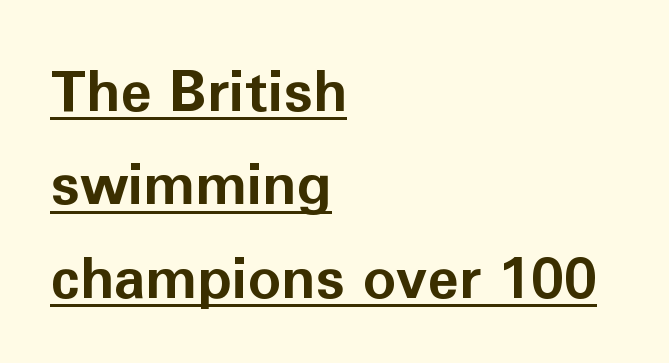
Regular leading. The letters advance in unequal steps, a hallmark of proportional type. Is the letter spacing exaggerated? No — it looks like the ordinary default. This rendering features underlined lettering.
